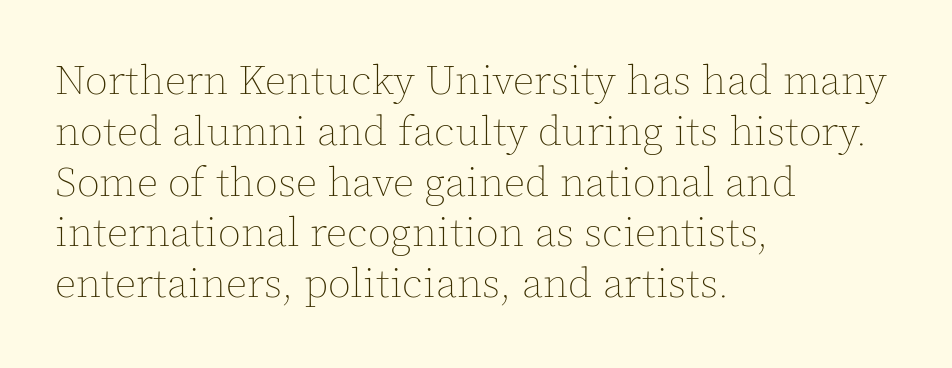
{"italic": "no", "bold": "no", "weight": "thin", "width": "normal", "x_height": "medium", "monospaced": "no", "underline": "no", "align": "left", "line_spacing_ratio": 1.21, "letter_spacing": "normal", "letter_spacing_em": 0.0, "glyph_px": 42}
